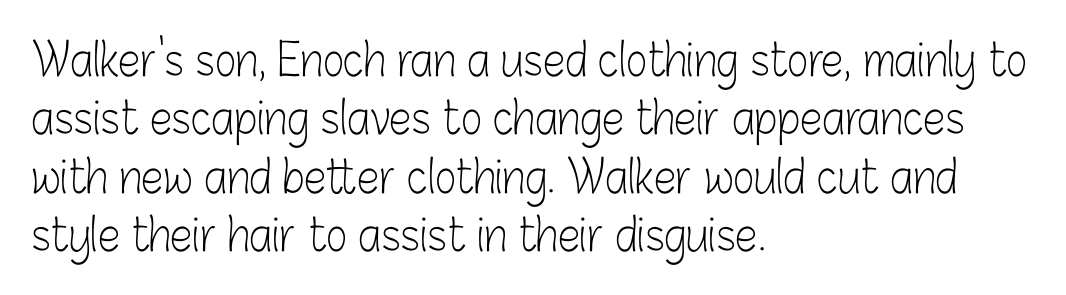
Ordinary non-slanted type is in use. Type style note: lacks serifs. The typeface has the unassuming heft of standard copy or less. Underline: absent. Summary of vertical rhythm: regular, with standard interline spacing. The tracking reads as untouched default to a designer's eye.
